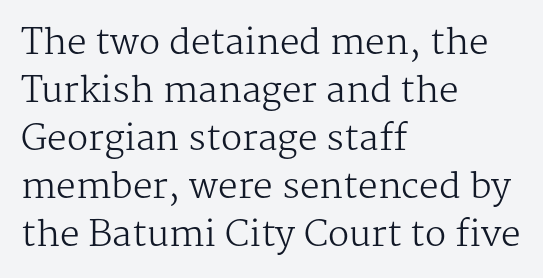
The image shows 35 px regular-weight serif type, upright; set left-aligned, normal line spacing (1.37x), normal letter spacing, not underlined; medium stroke contrast and a medium x-height.
